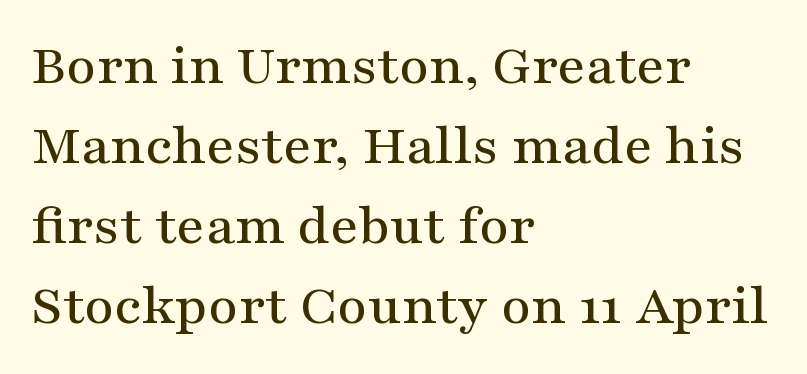
Do the characters align in a grid? No, the font is proportional. The specimen reads as upright at a glance. Does the leading feel generous? No, just average. The setting favours the left margin, as ordinary paragraphs usually do.
